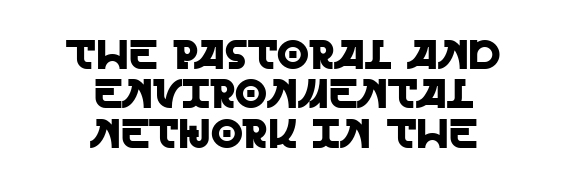
The image shows 41 px sans-serif type, upright; set centered, tight line spacing (0.96x), normal letter spacing, not underlined; a large x-height.
